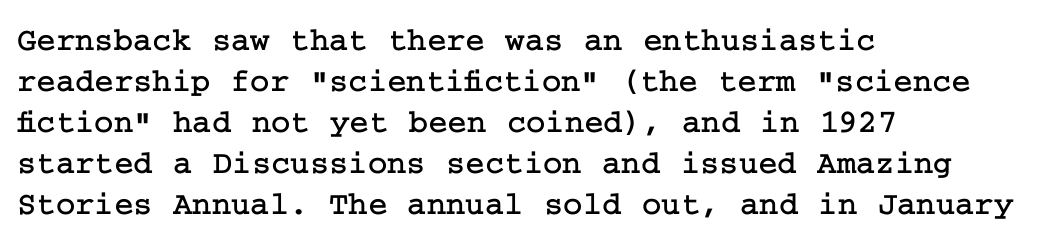
Q: Is the text italic (slanted)? A: No, it is upright.
Q: Is the typeface a serif or a sans-serif typeface? A: Serif.
Q: Is the text underlined? A: No.
Q: How is the paragraph aligned? A: Left-aligned.
Q: Is the spacing between letters normal or unusually wide? A: Normal.
Q: Width (condensed, normal, or wide)? A: Normal.
Q: Stroke contrast? A: Low.
Q: x-height? A: Medium.
